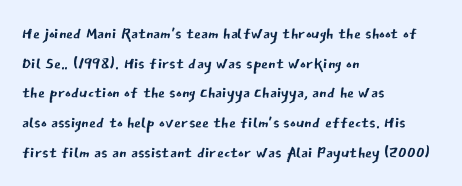
The image shows 22 px text type, upright; set left-aligned, normal line spacing (1.35x), normal letter spacing, not underlined.
